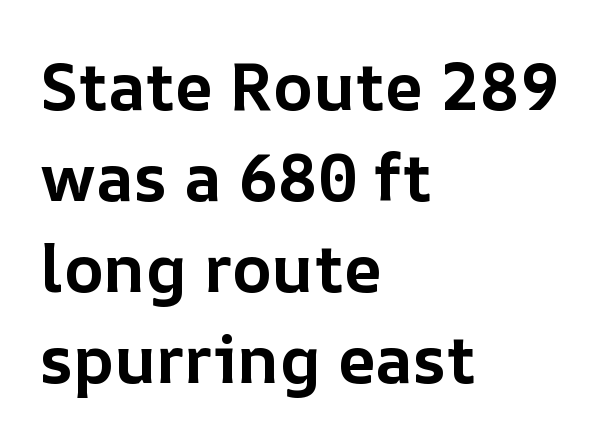
Q: Is the text bold? A: Yes.
Q: Is the text italic (slanted)? A: No, it is upright.
Q: Is the text underlined? A: No.
Q: How is the paragraph aligned? A: Left-aligned.
Q: Is the spacing between letters normal or unusually wide? A: Normal.
Q: Is the spacing between lines tight, normal or loose? A: Normal.
Q: Width (condensed, normal, or wide)? A: Normal.
Q: Stroke contrast? A: Low.
Q: x-height? A: Medium.
Q: Monospaced? A: No.
